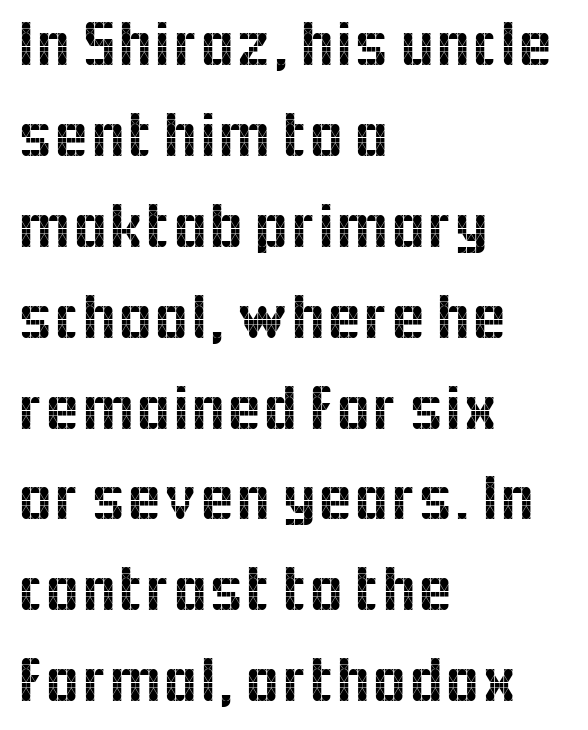
The image shows 64 px sans-serif type, upright; set left-aligned, normal line spacing (1.42x), normal letter spacing, not underlined; a medium x-height.
